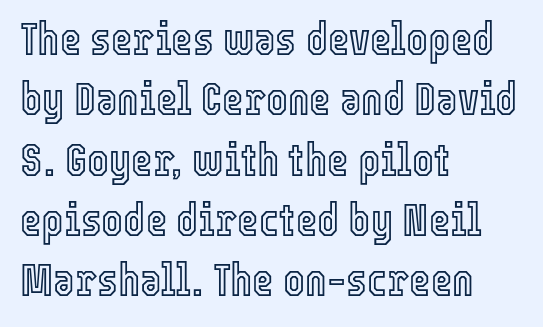
Q: Is the text italic (slanted)? A: No, it is upright.
Q: Is the text underlined? A: No.
Q: How is the paragraph aligned? A: Left-aligned.
Q: Is the spacing between letters normal or unusually wide? A: Normal.
Q: Is the spacing between lines tight, normal or loose? A: Normal.
Q: Width (condensed, normal, or wide)? A: Condensed.
Q: x-height? A: Medium.
Q: Monospaced? A: No.
